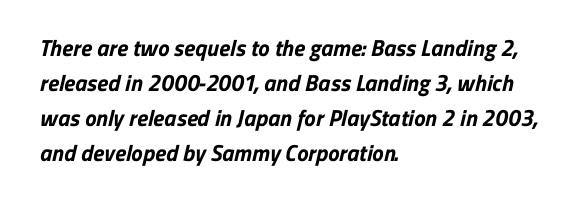
{"bold": "yes", "underline": "no", "align": "left", "line_spacing": "normal", "line_spacing_ratio": 1.52, "letter_spacing": "normal", "letter_spacing_em": 0.0, "glyph_px": 23}
